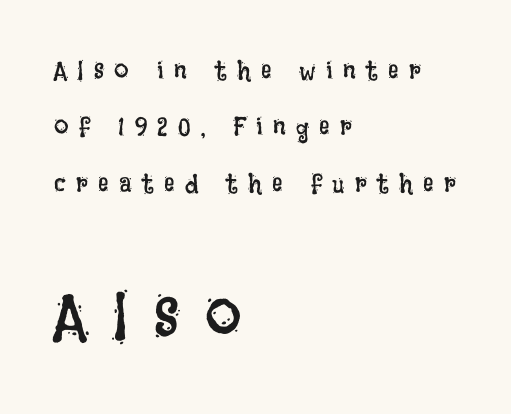
{"italic": "no", "bold": "no", "weight": "regular", "width": "condensed", "stroke_contrast": "low", "x_height": "large", "monospaced": "no", "underline": "no", "align": "left", "line_spacing": "loose", "line_spacing_ratio": 2.17, "letter_spacing": "wide", "letter_spacing_em": 0.4, "larger_block": "second", "size_ratio": 2.5, "glyph_px": 65}
